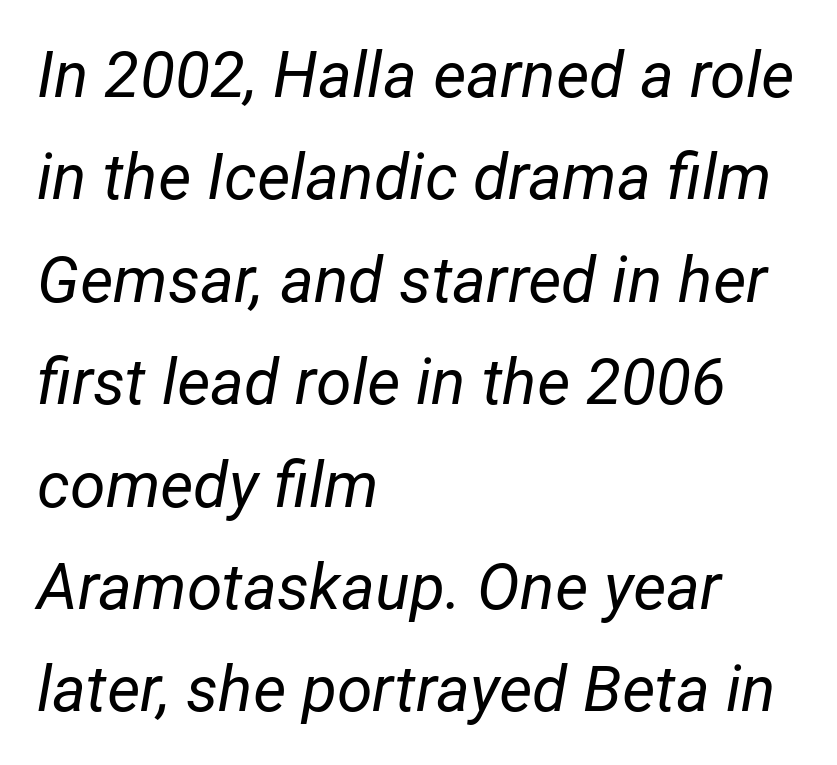
The image shows 64 px regular-weight type, italic (leaning right); set left-aligned, normal line spacing (1.6x), normal letter spacing, not underlined; low stroke contrast and a medium x-height.
